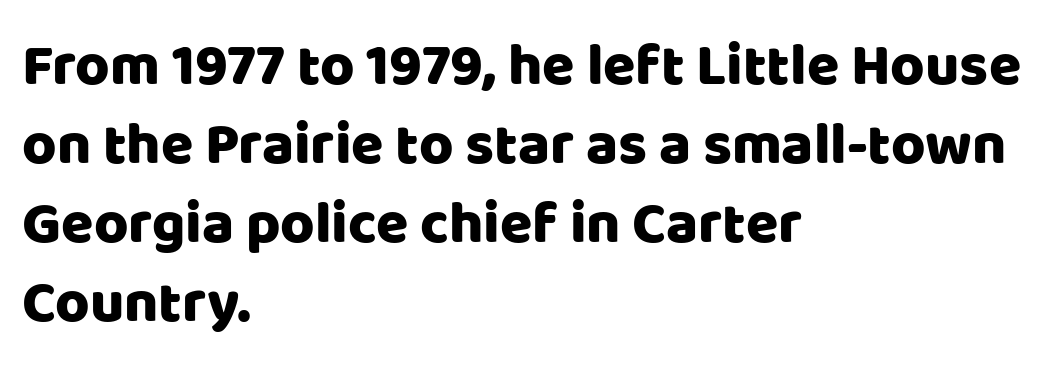
{"serif": "no", "italic": "no", "width": "normal", "stroke_contrast": "low", "x_height": "large", "monospaced": "no", "underline": "no", "align": "left", "line_spacing": "normal", "line_spacing_ratio": 1.34, "letter_spacing": "normal", "letter_spacing_em": 0.0, "glyph_px": 59}
